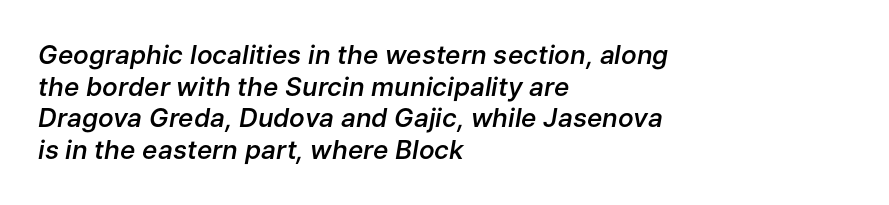
Q: Is the text bold? A: Semi-bold.
Q: Is the text italic (slanted)? A: Yes, it leans right by about 9 degrees.
Q: Is the text underlined? A: No.
Q: How is the paragraph aligned? A: Left-aligned.
Q: Is the spacing between letters normal or unusually wide? A: Normal.
